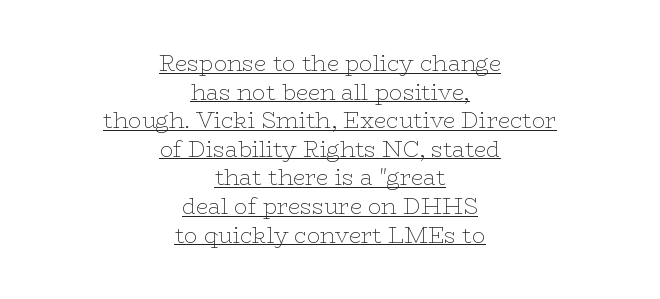
Q: Is the text bold? A: No.
Q: Is the text italic (slanted)? A: No, it is upright.
Q: Is the text underlined? A: Yes.
Q: How is the paragraph aligned? A: Centered.
Q: Is the spacing between letters normal or unusually wide? A: Normal.
Q: Is the spacing between lines tight, normal or loose? A: Normal.
